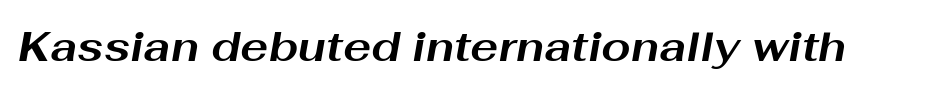
Q: Is the text bold? A: Yes.
Q: Is the text italic (slanted)? A: Yes, it leans right by about 10 degrees.
Q: Is the text underlined? A: No.
Q: Is the spacing between letters normal or unusually wide? A: Normal.
Q: Width (condensed, normal, or wide)? A: Wide.
Q: Stroke contrast? A: Medium.
Q: x-height? A: Medium.
Q: Monospaced? A: No.
